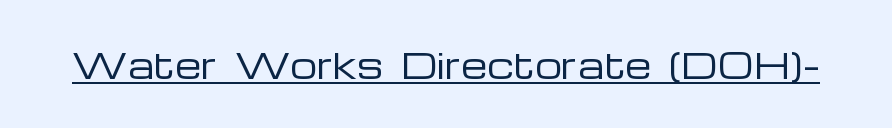
Q: Is the text bold? A: No.
Q: Is the text italic (slanted)? A: No, it is upright.
Q: Is the typeface a serif or a sans-serif typeface? A: Sans-serif.
Q: Is the text underlined? A: Yes.
Q: Is the spacing between letters normal or unusually wide? A: Normal.
Q: Width (condensed, normal, or wide)? A: Wide.
Q: Stroke contrast? A: Low.
Q: x-height? A: Medium.
Q: Monospaced? A: No.
